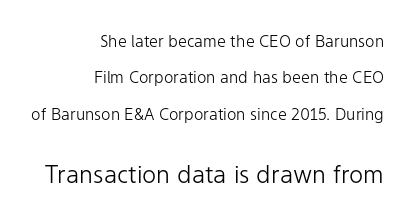
The image shows 24 px text type, upright; set right-aligned, loose line spacing (2.27x), normal letter spacing, not underlined; the second (bottom) block is 1.5x larger.
